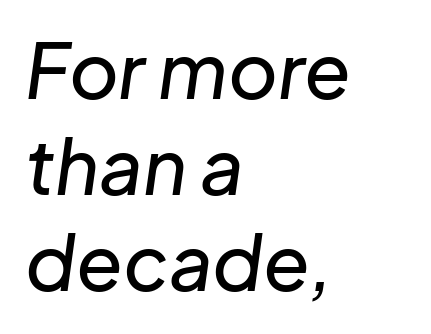
It's the slanting kind of type. The glyphs are unaccompanied by any horizontal stroke below them. Spacing between characters is what you'd get straight out of the box. The setting favours the left margin, as ordinary paragraphs usually do. The passage shown is typed in a proportional face where columns would drift. These lines sit exactly where default settings would place them.
